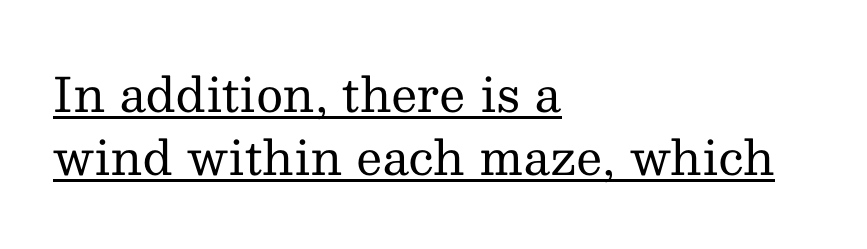
The image shows 47 px regular-weight serif type, upright; set left-aligned, normal line spacing (1.35x), normal letter spacing, underlined; medium stroke contrast and a medium x-height.
